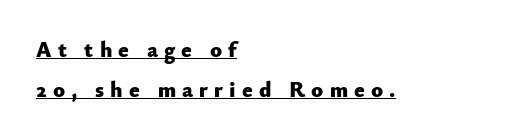
{"italic": "no", "bold": "yes", "underline": "yes", "align": "left", "line_spacing_ratio": 1.8, "letter_spacing": "wide", "letter_spacing_em": 0.28, "glyph_px": 22}
